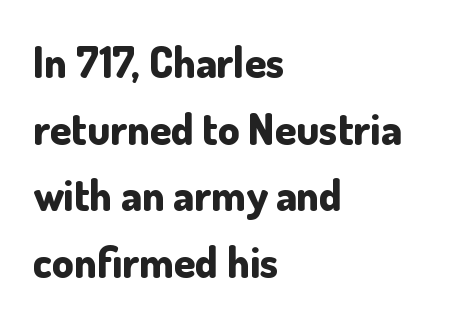
Students, note that the glyphs here touch the page at normal intervals. A clean baseline with only descenders dipping below it. The lines are quadded left. The specimen reads as upright at a glance. Rows of type keep a routine distance in the vertical direction. The passage shown is typed in a proportional face where columns would drift.
